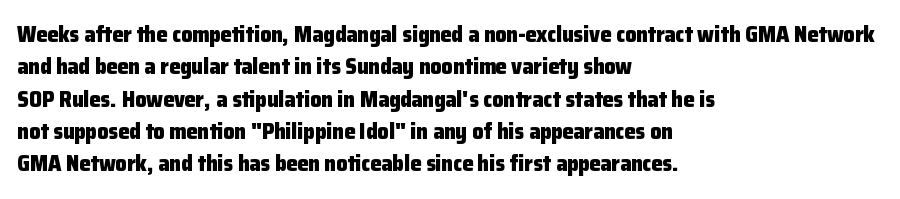
Q: Is the text bold? A: Yes.
Q: Is the text italic (slanted)? A: No, it is upright.
Q: Is the text underlined? A: No.
Q: How is the paragraph aligned? A: Left-aligned.
Q: Is the spacing between letters normal or unusually wide? A: Normal.
Q: Is the spacing between lines tight, normal or loose? A: Normal.
